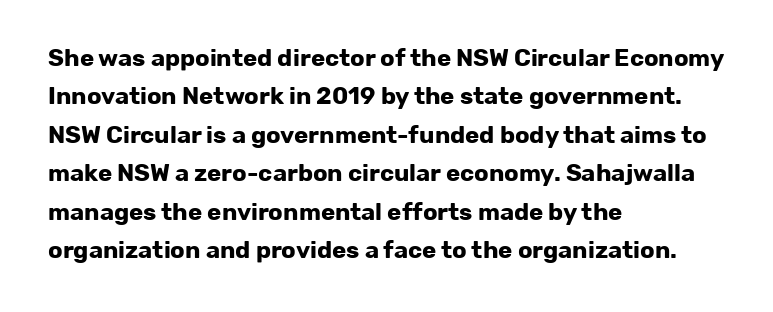
The image shows 24 px bold type, upright; set left-aligned, normal line spacing (1.6x), normal letter spacing, not underlined.
